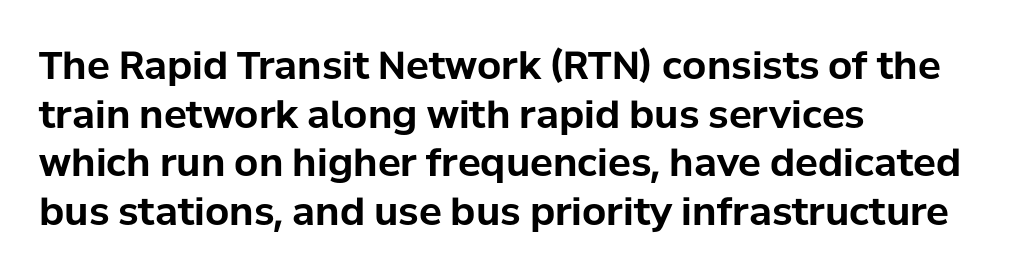
These lines are rendered in a variable-pitch font. Compared with an ordinary text face, these strokes are far heavier — a full bold. The type family on display is of the sans-serif kind. Descenders hang freely into open space. The horizontal fit of the characters is conventional and even. In CSS terms this would be text-align: left.
